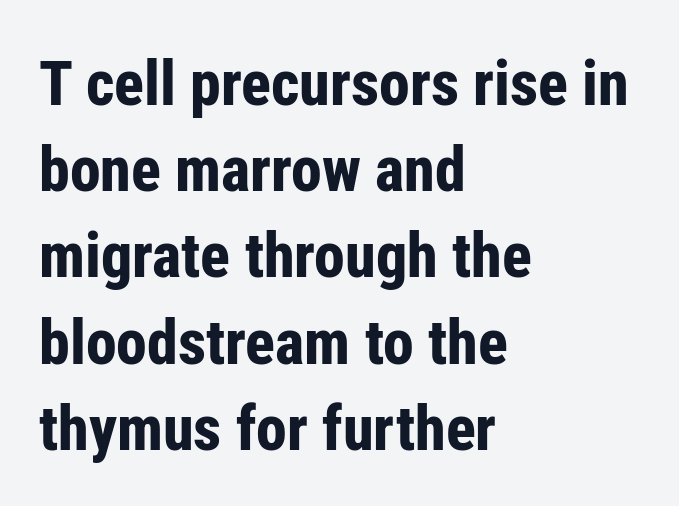
Think of a printed novel: that variable character pitch is what you see here. The horizontal fit of the characters is conventional and even. Ordinary non-slanted type is in use. This block has exactly the height ordinary leading produces. The area under the type is left untouched. Compared with a centered layout, this one pins lines to the left instead.
